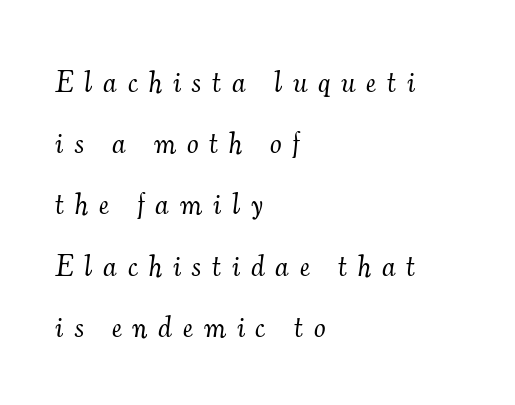
{"serif": "yes", "italic": "yes", "lean": "right", "slant_degrees": 7, "bold": "no", "weight": "light", "width": "normal", "stroke_contrast": "medium", "x_height": "small", "monospaced": "no", "underline": "no", "align": "left", "line_spacing": "loose", "line_spacing_ratio": 2.11, "letter_spacing": "wide", "letter_spacing_em": 0.38, "glyph_px": 29}
